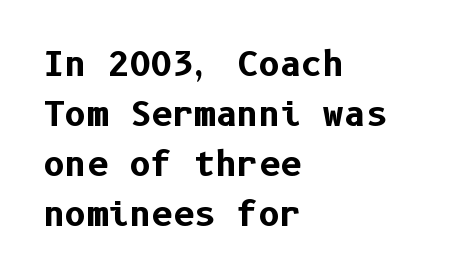
Q: Is the text bold? A: Yes.
Q: Is the text italic (slanted)? A: No, it is upright.
Q: Is the typeface a serif or a sans-serif typeface? A: Sans-serif.
Q: Is the text underlined? A: No.
Q: How is the paragraph aligned? A: Left-aligned.
Q: Is the spacing between letters normal or unusually wide? A: Normal.
Q: Is the spacing between lines tight, normal or loose? A: Normal.
Q: Width (condensed, normal, or wide)? A: Normal.
Q: Stroke contrast? A: Low.
Q: x-height? A: Medium.
